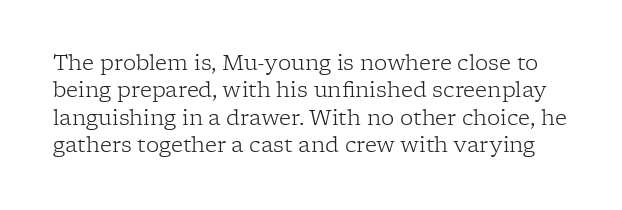
The font sits on the lighter half of the weight spectrum, regular included. Type without underlining. The horizontal fit of the characters is conventional and even. The type sits square on the baseline with zero lean. The lines sit at an ordinary, default distance from one another.
